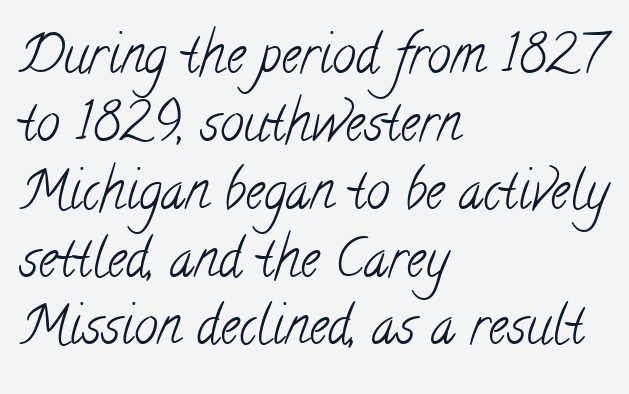
A bare baseline throughout the passage. Character widths vary here, with narrow letters taking less room than wide ones. The typeface has the unassuming heft of standard copy or less. Baseline-to-baseline distance is the conventional proportion of letter height. Layout note: lines flush left. Tracking here is standard; glyphs follow each other at the usual distance.
